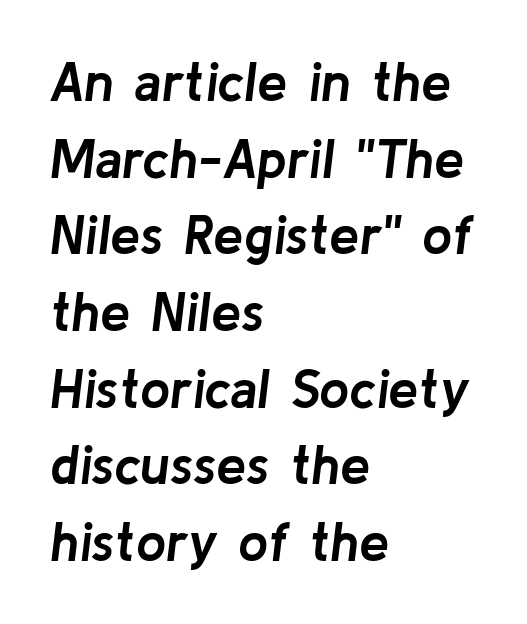
The image shows 54 px semibold type, italic (leaning right); set left-aligned, normal line spacing (1.42x), normal letter spacing, not underlined; low stroke contrast and a medium x-height.
